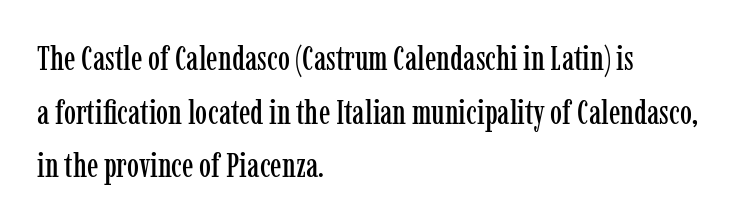
{"serif": "yes", "italic": "no", "width": "condensed", "stroke_contrast": "low", "x_height": "medium", "monospaced": "no", "underline": "no", "align": "left", "line_spacing": "normal", "line_spacing_ratio": 1.58, "letter_spacing": "normal", "letter_spacing_em": 0.0, "glyph_px": 34}
